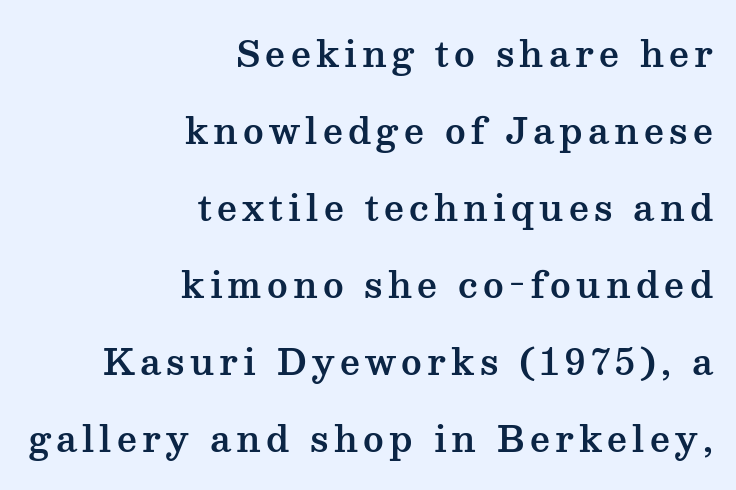
{"serif": "yes", "italic": "no", "width": "wide", "stroke_contrast": "medium", "x_height": "medium", "monospaced": "no", "underline": "no", "align": "right", "line_spacing": "loose", "line_spacing_ratio": 2.2, "glyph_px": 35}
